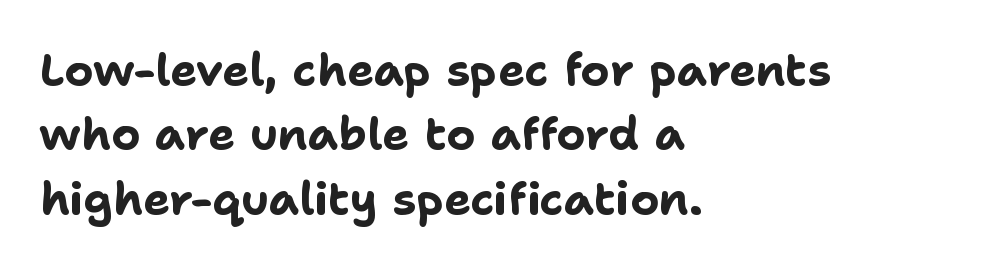
The image shows 45 px bold sans-serif type, upright; set left-aligned, normal line spacing (1.43x), normal letter spacing, not underlined; low stroke contrast and a medium x-height.
